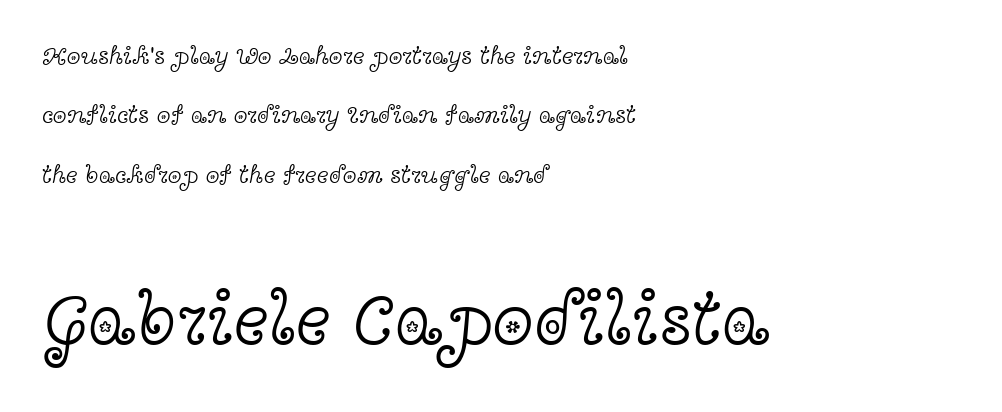
{"serif": "yes", "italic": "no", "bold": "no", "weight": "light", "width": "wide", "x_height": "medium", "monospaced": "no", "underline": "no", "align": "left", "line_spacing": "loose", "line_spacing_ratio": 2.38, "letter_spacing": "normal", "letter_spacing_em": 0.0, "larger_block": "second", "size_ratio": 3.0, "glyph_px": 75}
